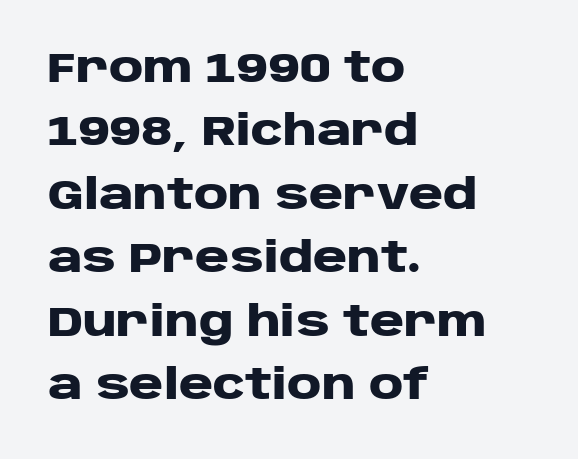
The image shows 42 px heavy, wide sans-serif type, upright; set left-aligned, normal line spacing (1.51x), normal letter spacing, not underlined; low stroke contrast and a large x-height.
